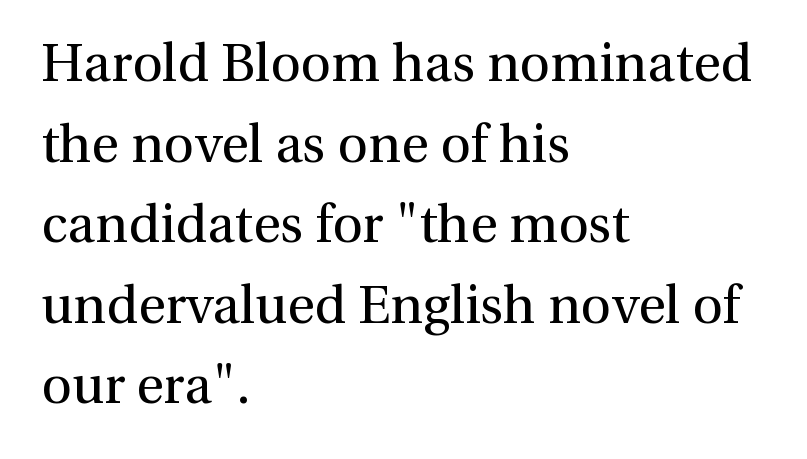
Letters have the restrained weight of plain body copy at most. Varying glyph widths throughout — classic text-font behaviour. Check under the words: just untouched page. Line spacing here is normal. Ordinary non-slanted type is in use.
